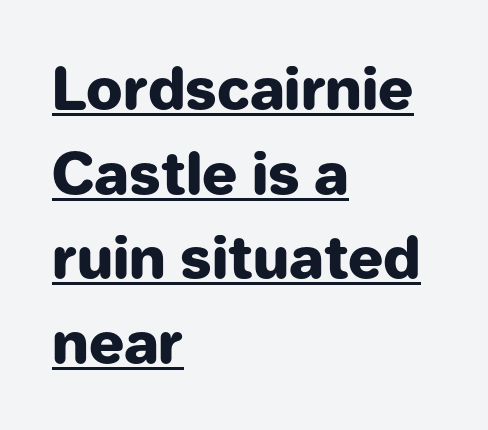
The image shows 58 px heavy sans-serif type, upright; set left-aligned, normal line spacing (1.46x), normal letter spacing, underlined; low stroke contrast and a medium x-height.
